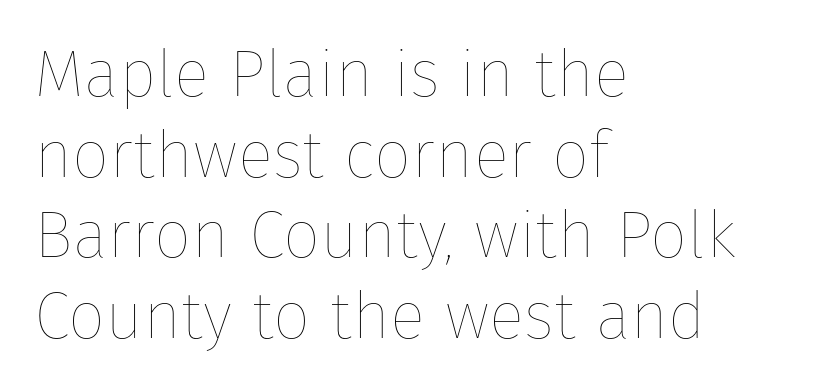
Q: Is the text bold? A: No.
Q: Is the text italic (slanted)? A: No, it is upright.
Q: Is the text underlined? A: No.
Q: How is the paragraph aligned? A: Left-aligned.
Q: Is the spacing between letters normal or unusually wide? A: Normal.
Q: Width (condensed, normal, or wide)? A: Normal.
Q: Stroke contrast? A: Low.
Q: x-height? A: Medium.
Q: Monospaced? A: No.
